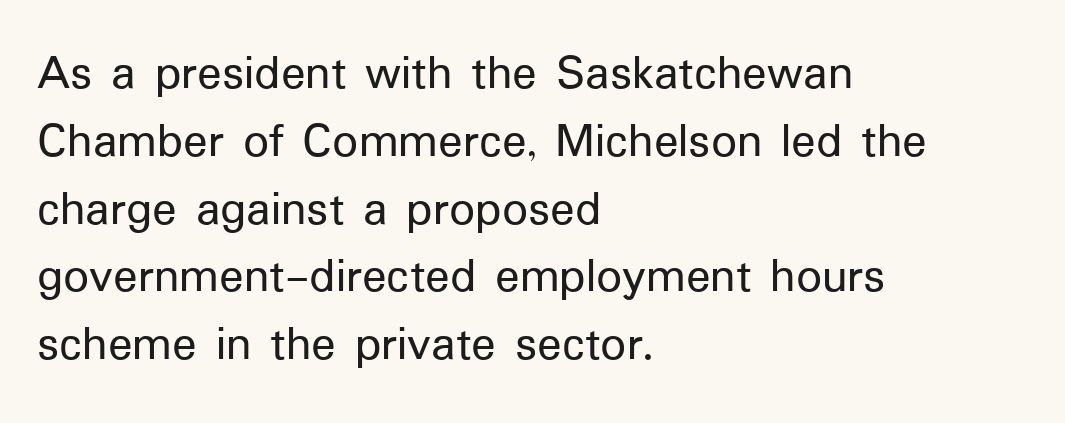
Q: Is the text italic (slanted)? A: No, it is upright.
Q: Is the typeface a serif or a sans-serif typeface? A: Sans-serif.
Q: Is the text underlined? A: No.
Q: How is the paragraph aligned? A: Left-aligned.
Q: Is the spacing between letters normal or unusually wide? A: Normal.
Q: Is the spacing between lines tight, normal or loose? A: Normal.
Q: Width (condensed, normal, or wide)? A: Normal.
Q: Stroke contrast? A: Low.
Q: x-height? A: Medium.
Q: Monospaced? A: No.
